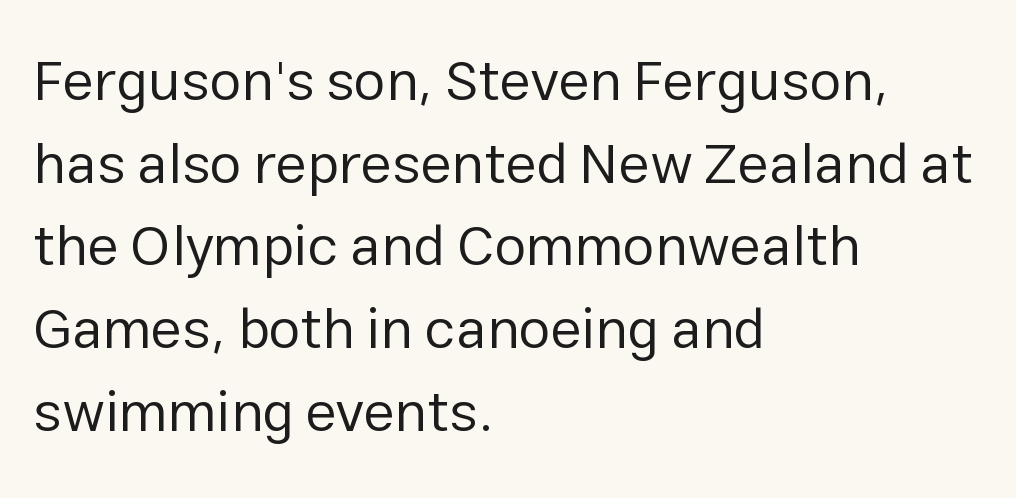
The image shows 57 px regular-weight sans-serif type, upright; set left-aligned, normal line spacing (1.45x), normal letter spacing, not underlined; low stroke contrast and a medium x-height.
